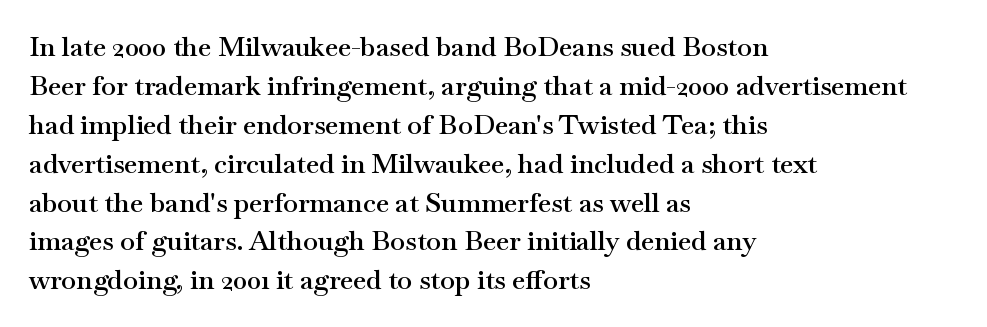
Spacing between characters is what you'd get straight out of the box. The space directly below the letters is spotless. The lines are quadded left. This sample uses an upright cut, with every glyph sitting square on the baseline. Look at the stroke-to-counter ratio: somewhat heavy, a semibold.
